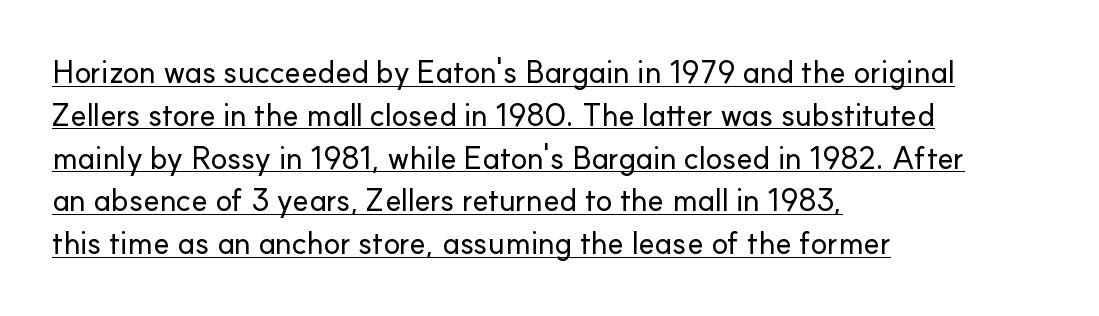
Rows of type keep a routine distance in the vertical direction. Which margin do the lines hug? The left one — the right edge is uneven. Looks like regular typesetting: each glyph gets only the width it needs. The sample's only ornament is a line tracing under the words. The rendering shows plain stroke endings on the letterforms — a sans-serif design.
